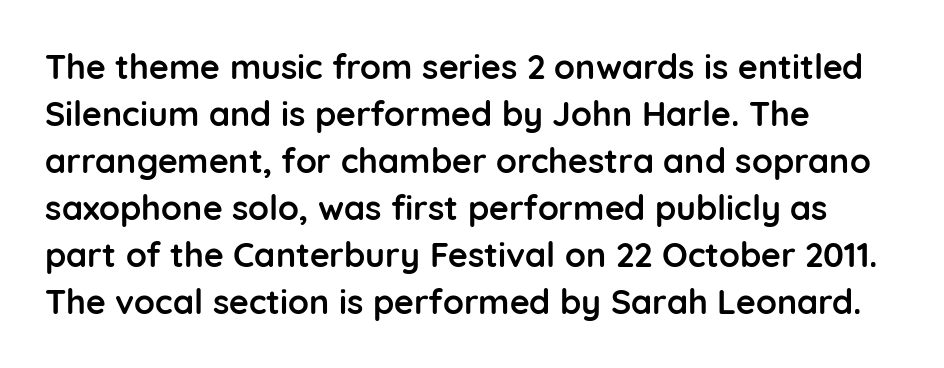
The image shows 34 px semibold sans-serif type, upright; set left-aligned, normal line spacing (1.38x), normal letter spacing, not underlined; low stroke contrast and a medium x-height.
